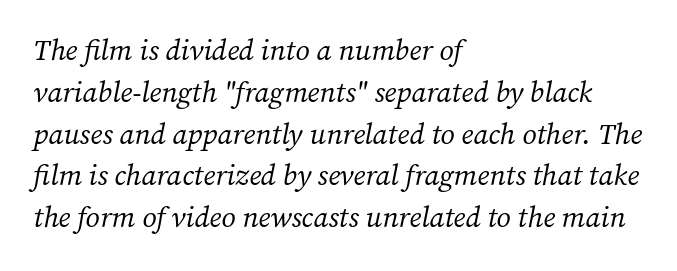
The image shows 29 px regular-weight serif type, italic (leaning right); set left-aligned, normal line spacing (1.44x), normal letter spacing, not underlined; medium stroke contrast and a medium x-height.
